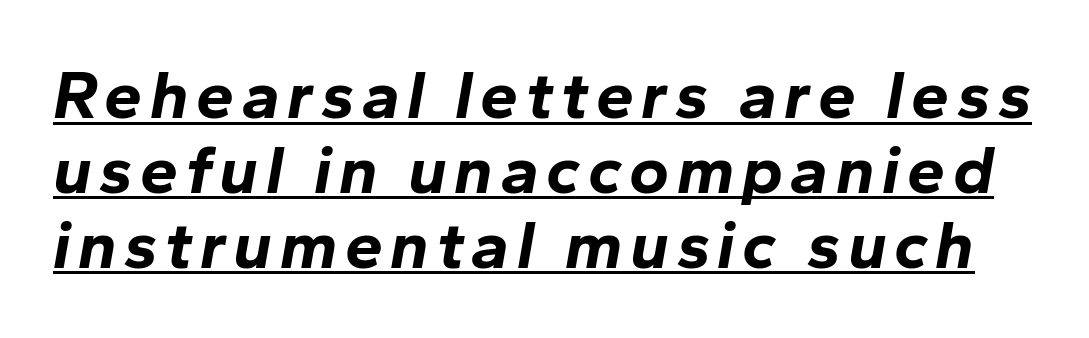
The letters are bold, with thick, heavy strokes. Think of a printed novel: that variable character pitch is what you see here. A typographer would call this underscored text. Summary of vertical rhythm: compact, with narrow interline spacing.
